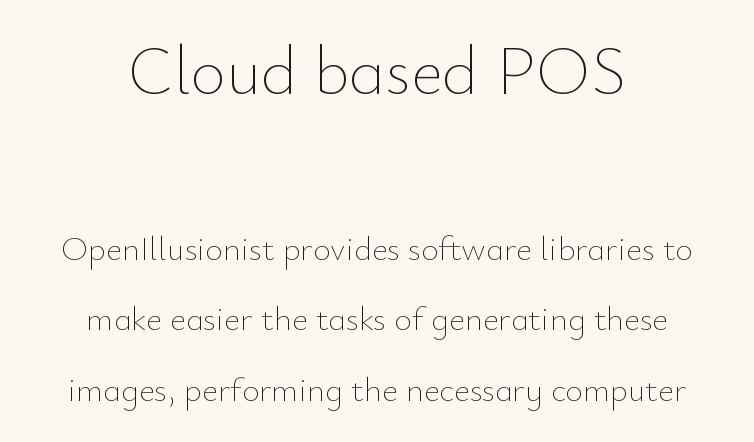
{"italic": "no", "bold": "no", "weight": "thin", "width": "normal", "stroke_contrast": "low", "x_height": "small", "monospaced": "no", "underline": "no", "align": "center", "line_spacing": "loose", "line_spacing_ratio": 2.07, "letter_spacing": "normal", "letter_spacing_em": 0.0, "larger_block": "first", "size_ratio": 2.03, "glyph_px": 69}
